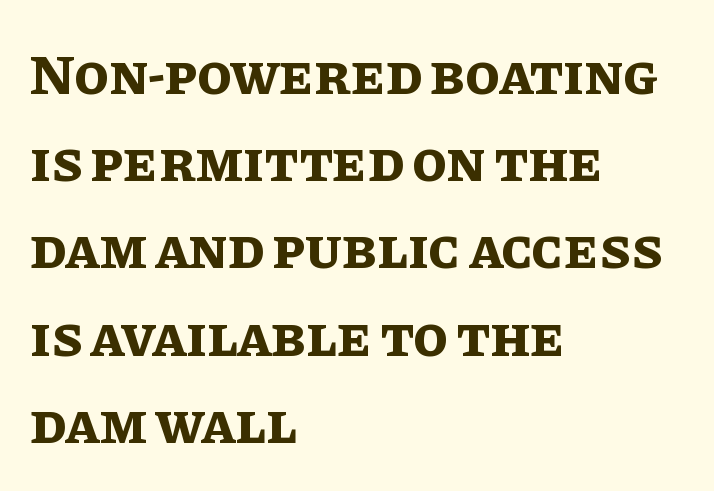
The image shows 57 px bold type, upright; set left-aligned, normal line spacing (1.53x), normal letter spacing, not underlined; low stroke contrast and a large x-height.
